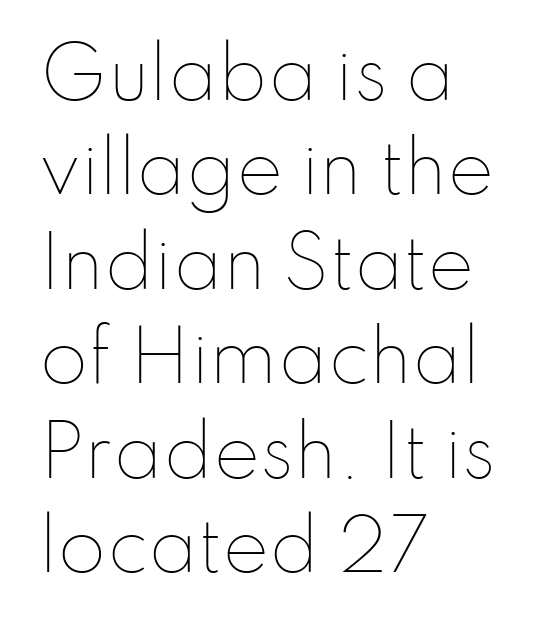
{"italic": "no", "bold": "no", "weight": "thin", "width": "normal", "stroke_contrast": "low", "x_height": "small", "monospaced": "no", "underline": "no", "align": "left", "line_spacing": "normal", "line_spacing_ratio": 1.35, "letter_spacing": "normal", "letter_spacing_em": 0.0, "glyph_px": 70}
